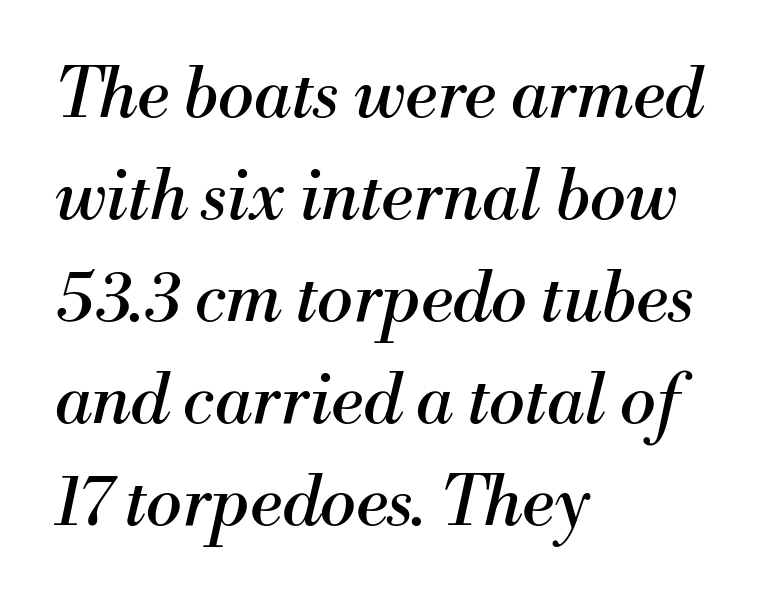
{"serif": "yes", "italic": "yes", "lean": "right", "slant_degrees": 13, "bold": "no", "weight": "regular", "width": "normal", "stroke_contrast": "medium", "x_height": "small", "monospaced": "no", "underline": "no", "align": "left", "line_spacing": "normal", "line_spacing_ratio": 1.5, "letter_spacing": "normal", "letter_spacing_em": 0.0, "glyph_px": 68}
